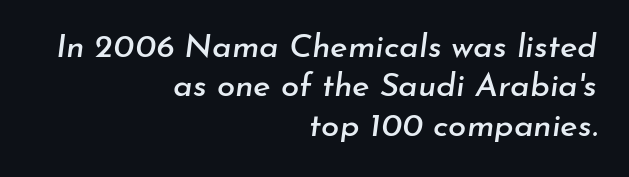
The image shows 33 px text type, italic (leaning right); set right-aligned, line spacing 1.19x, normal letter spacing, not underlined; low stroke contrast and a small x-height.
